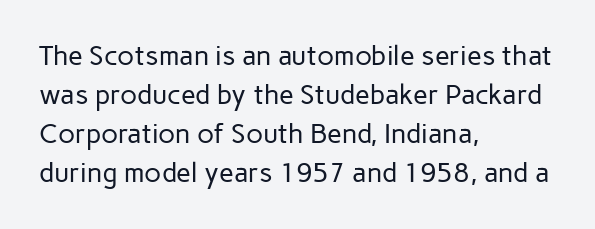
Q: Is the text bold? A: No.
Q: Is the text italic (slanted)? A: No, it is upright.
Q: Is the text underlined? A: No.
Q: How is the paragraph aligned? A: Left-aligned.
Q: Is the spacing between letters normal or unusually wide? A: Normal.
Q: Is the spacing between lines tight, normal or loose? A: Normal.
